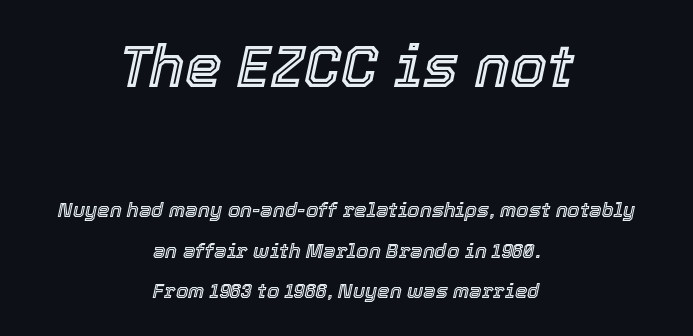
The image shows 59 px text type, italic (leaning right); set centered, loose line spacing (2.02x), normal letter spacing, not underlined; the first (top) block is 2.95x larger; a medium x-height.
